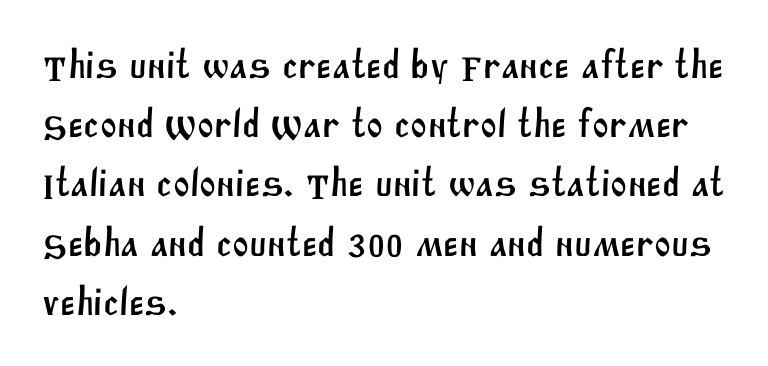
Nope, no serifs anywhere on these letters. Spacing between characters is what you'd get straight out of the box. A clean baseline with only descenders dipping below it. Each letter keeps its own natural width here, so spacing adapts to shape. This sample keeps an unexceptional amount of space between lines.
